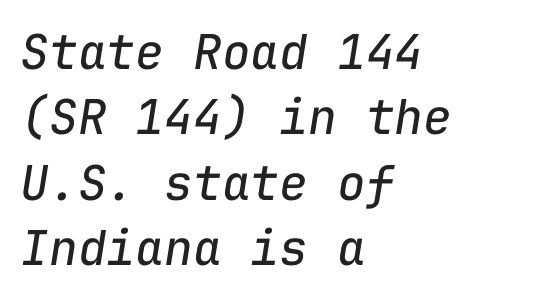
{"italic": "yes", "lean": "right", "slant_degrees": 9, "bold": "no", "weight": "regular", "width": "normal", "stroke_contrast": "low", "x_height": "medium", "monospaced": "yes", "underline": "no", "align": "left", "line_spacing": "normal", "line_spacing_ratio": 1.36, "letter_spacing": "normal", "letter_spacing_em": 0.0, "glyph_px": 48}
